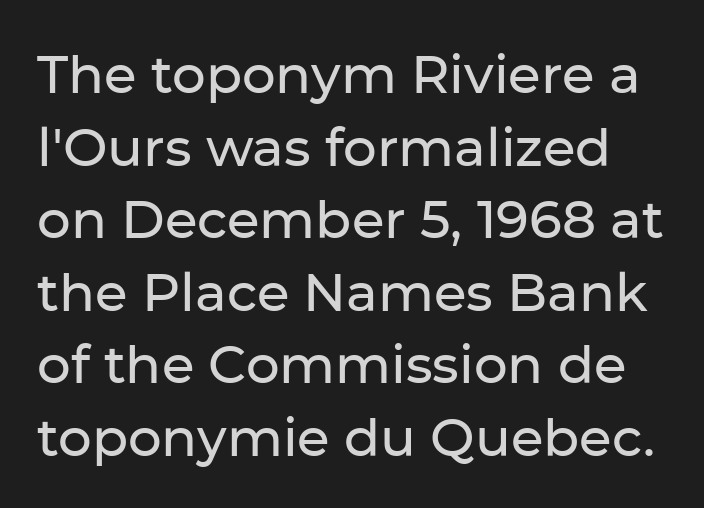
Q: Is the text italic (slanted)? A: No, it is upright.
Q: Is the typeface a serif or a sans-serif typeface? A: Sans-serif.
Q: Is the text underlined? A: No.
Q: Is the spacing between letters normal or unusually wide? A: Normal.
Q: Is the spacing between lines tight, normal or loose? A: Normal.
Q: Width (condensed, normal, or wide)? A: Normal.
Q: Stroke contrast? A: Low.
Q: x-height? A: Medium.
Q: Monospaced? A: No.
